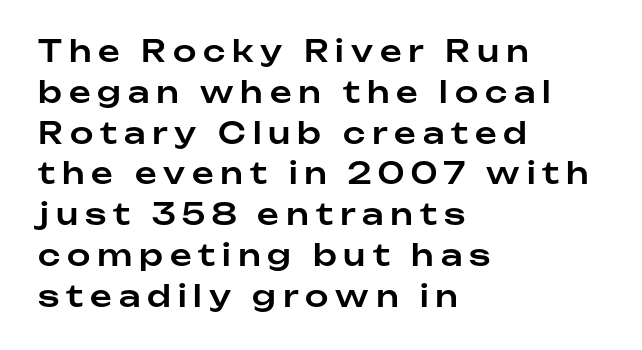
{"serif": "no", "italic": "no", "width": "normal", "stroke_contrast": "low", "x_height": "medium", "monospaced": "no", "underline": "no", "align": "left", "line_spacing": "normal", "line_spacing_ratio": 1.36, "letter_spacing": "wide", "letter_spacing_em": 0.23, "glyph_px": 30}
